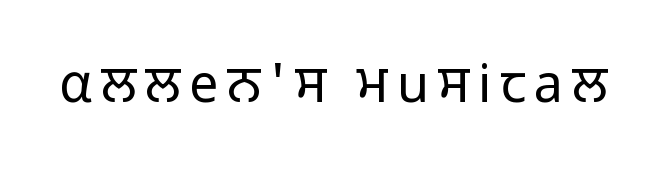
Q: Is the text bold? A: No.
Q: Is the text italic (slanted)? A: No, it is upright.
Q: Is the typeface a serif or a sans-serif typeface? A: Sans-serif.
Q: Is the text underlined? A: No.
Q: Width (condensed, normal, or wide)? A: Normal.
Q: Stroke contrast? A: Low.
Q: x-height? A: Medium.
Q: Monospaced? A: No.
